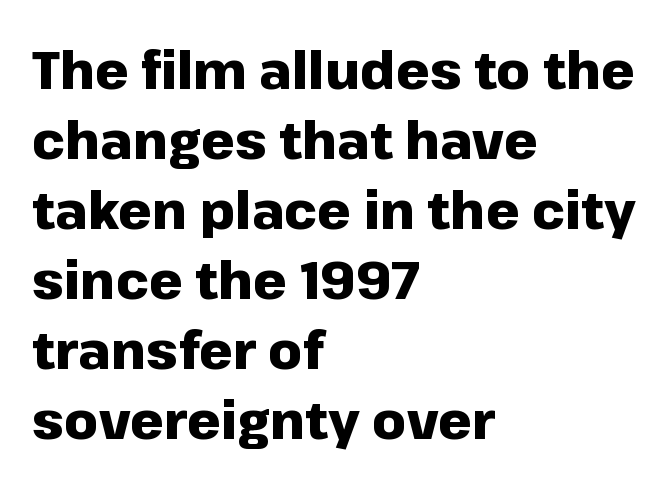
{"serif": "no", "italic": "no", "bold": "yes", "weight": "heavy", "width": "normal", "stroke_contrast": "low", "x_height": "medium", "monospaced": "no", "underline": "no", "align": "left", "line_spacing": "normal", "line_spacing_ratio": 1.32, "letter_spacing": "normal", "letter_spacing_em": 0.0, "glyph_px": 53}
